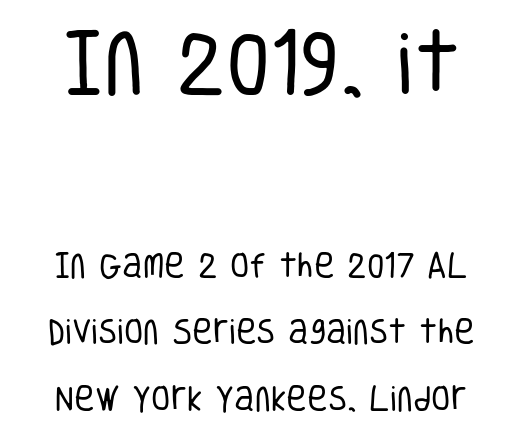
{"serif": "no", "italic": "no", "bold": "no", "weight": "regular", "width": "condensed", "stroke_contrast": "low", "x_height": "large", "monospaced": "no", "underline": "no", "line_spacing": "loose", "line_spacing_ratio": 2.37, "letter_spacing": "normal", "letter_spacing_em": 0.0, "larger_block": "first", "size_ratio": 2.54, "glyph_px": 71}
